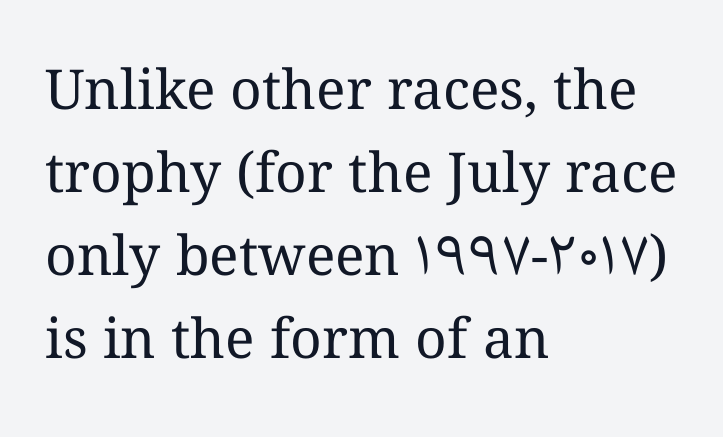
Q: Is the text bold? A: No.
Q: Is the text italic (slanted)? A: No, it is upright.
Q: Is the text underlined? A: No.
Q: How is the paragraph aligned? A: Left-aligned.
Q: Is the spacing between letters normal or unusually wide? A: Normal.
Q: Is the spacing between lines tight, normal or loose? A: Normal.
Q: Width (condensed, normal, or wide)? A: Normal.
Q: Stroke contrast? A: Medium.
Q: x-height? A: Medium.
Q: Monospaced? A: No.
